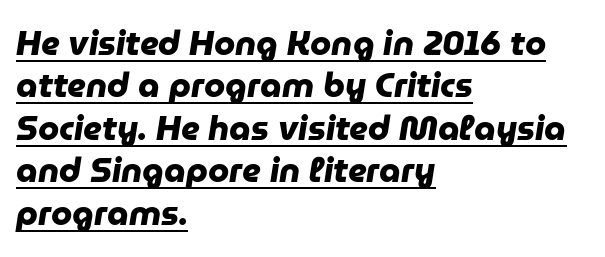
Q: Is the text bold? A: Yes.
Q: Is the typeface a serif or a sans-serif typeface? A: Sans-serif.
Q: Is the text underlined? A: Yes.
Q: How is the paragraph aligned? A: Left-aligned.
Q: Is the spacing between letters normal or unusually wide? A: Normal.
Q: Is the spacing between lines tight, normal or loose? A: Normal.
Q: Width (condensed, normal, or wide)? A: Normal.
Q: Stroke contrast? A: Low.
Q: x-height? A: Medium.
Q: Monospaced? A: No.
